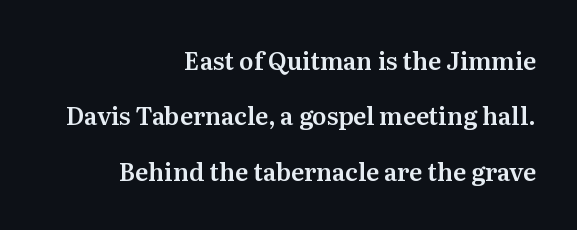
These lines were composed using upright roman letters. A student would call this right alignment; a typographer would say flush right, rag left. The letterforms sit shoulder to shoulder at normal distance. Clear beneath every line of the passage. Airy leading.
